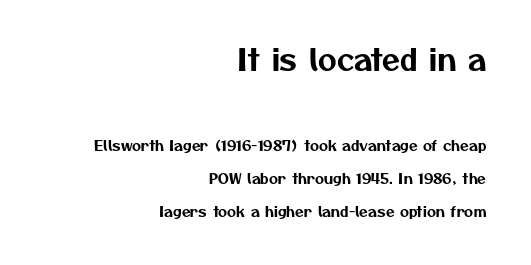
{"serif": "no", "width": "normal", "stroke_contrast": "medium", "x_height": "medium", "monospaced": "no", "underline": "no", "align": "right", "line_spacing": "loose", "line_spacing_ratio": 2.39, "letter_spacing": "normal", "letter_spacing_em": 0.0, "larger_block": "first", "size_ratio": 2.07, "glyph_px": 29}
